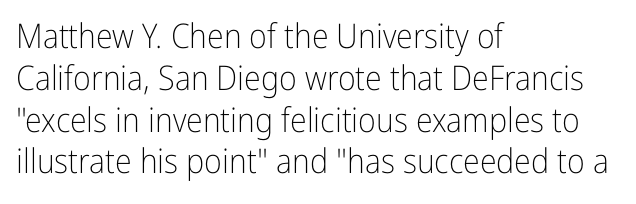
Q: Is the text bold? A: No.
Q: Is the text italic (slanted)? A: No, it is upright.
Q: Is the typeface a serif or a sans-serif typeface? A: Sans-serif.
Q: Is the text underlined? A: No.
Q: How is the paragraph aligned? A: Left-aligned.
Q: Is the spacing between letters normal or unusually wide? A: Normal.
Q: Width (condensed, normal, or wide)? A: Condensed.
Q: Stroke contrast? A: Low.
Q: x-height? A: Medium.
Q: Monospaced? A: No.
